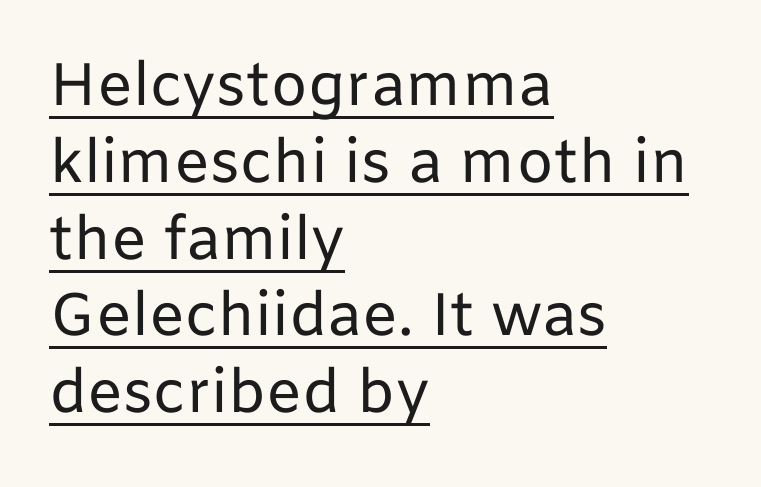
Each letter keeps its own natural width here, so spacing adapts to shape. Observe the ordinary spacing: letters are neighbours, not strangers. The characters display no serif detailing; their extremities are plain. Interline gaps are of average width in this sample. The weight would be labelled regular, book, light, or lighter still.
